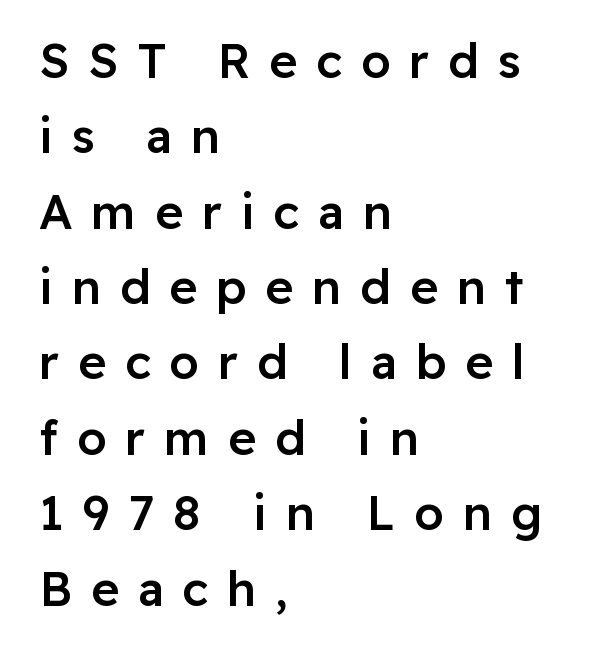
{"serif": "no", "italic": "no", "bold": "semi", "weight": "semibold", "width": "normal", "stroke_contrast": "low", "x_height": "medium", "monospaced": "no", "underline": "no", "align": "left", "line_spacing": "normal", "line_spacing_ratio": 1.57, "letter_spacing": "wide", "letter_spacing_em": 0.39, "glyph_px": 48}
